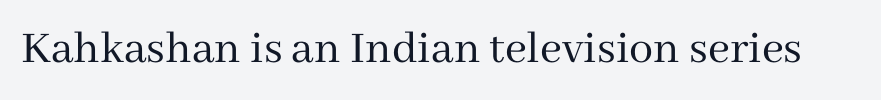
Check the space under the baseline: it is left empty. Do the letters lean? They stand straight. This sample uses plain, unmodified letter spacing. The type family on display is of the serif kind.
